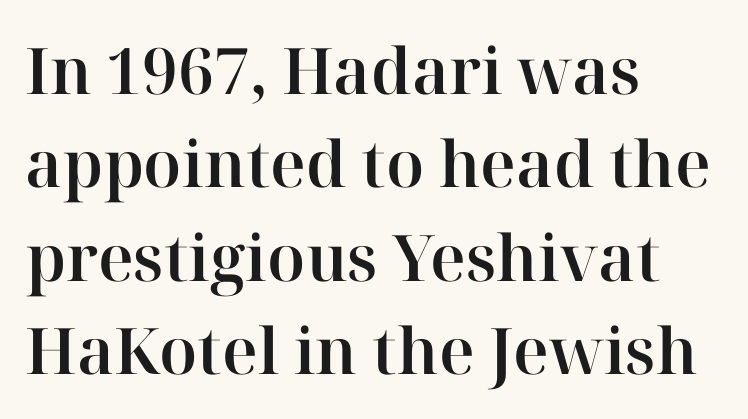
The image shows 64 px serif type, upright; set left-aligned, normal line spacing (1.46x), normal letter spacing, not underlined; high stroke contrast and a medium x-height.
